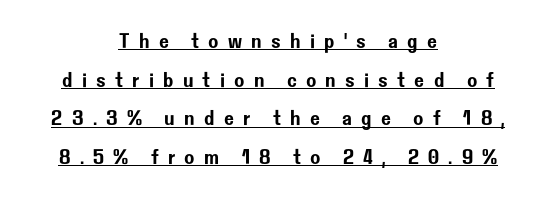
Underlining? Definitely there. How are the letters spaced? Widely, with obvious added tracking. The typography opts for an upright posture over an oblique one. The text block is weighted toward neither margin, spreading evenly from the middle.
